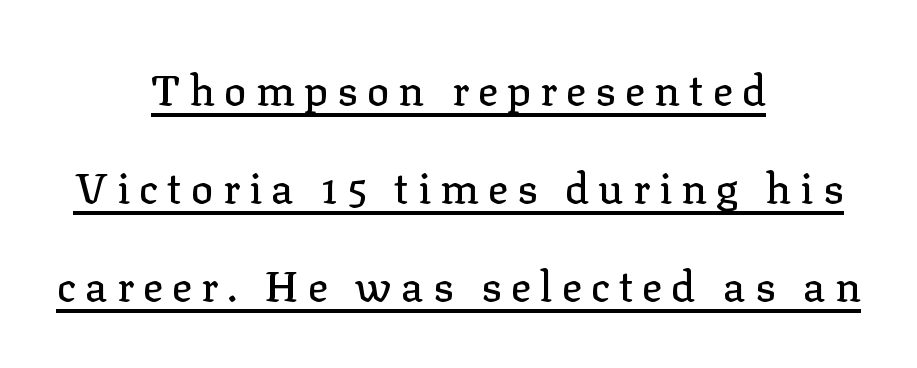
Q: Is the text italic (slanted)? A: No, it is upright.
Q: Is the typeface a serif or a sans-serif typeface? A: Serif.
Q: Is the text underlined? A: Yes.
Q: How is the paragraph aligned? A: Centered.
Q: Is the spacing between letters normal or unusually wide? A: Unusually wide.
Q: Is the spacing between lines tight, normal or loose? A: Loose.
Q: Width (condensed, normal, or wide)? A: Normal.
Q: Stroke contrast? A: Low.
Q: x-height? A: Medium.
Q: Monospaced? A: No.
